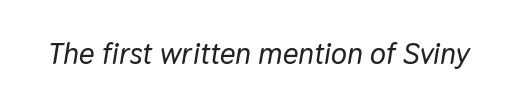
{"italic": "yes", "lean": "right", "slant_degrees": 9, "width": "normal", "stroke_contrast": "low", "x_height": "medium", "monospaced": "no", "underline": "no", "letter_spacing": "normal", "letter_spacing_em": 0.0, "glyph_px": 30}
